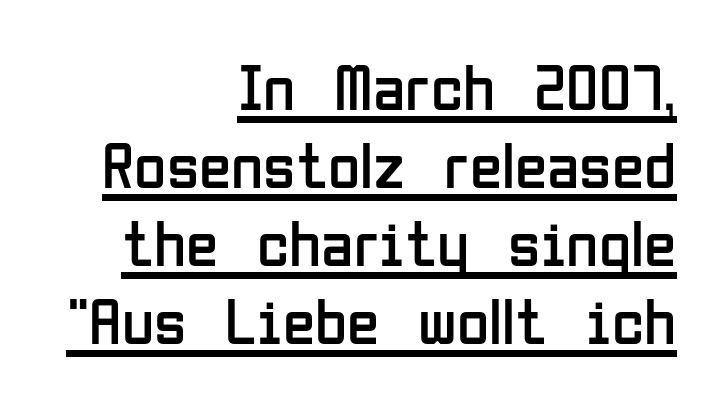
{"serif": "no", "italic": "no", "bold": "no", "weight": "regular", "width": "condensed", "stroke_contrast": "low", "x_height": "medium", "monospaced": "no", "underline": "yes", "align": "right", "line_spacing_ratio": 1.18, "letter_spacing": "normal", "letter_spacing_em": 0.0, "glyph_px": 66}
